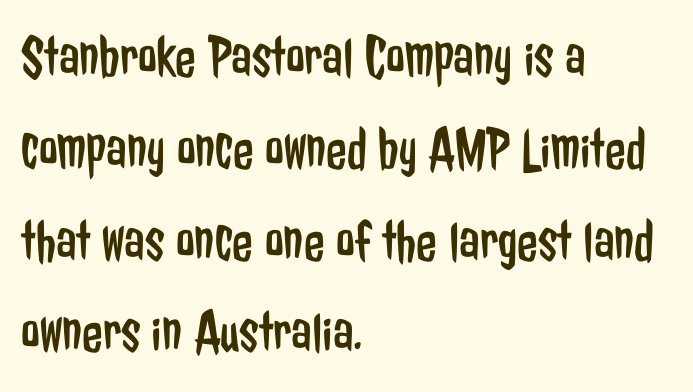
Q: Is the text bold? A: No.
Q: Is the text italic (slanted)? A: No, it is upright.
Q: Is the typeface a serif or a sans-serif typeface? A: Sans-serif.
Q: Is the text underlined? A: No.
Q: How is the paragraph aligned? A: Left-aligned.
Q: Is the spacing between letters normal or unusually wide? A: Normal.
Q: Is the spacing between lines tight, normal or loose? A: Normal.
Q: Width (condensed, normal, or wide)? A: Condensed.
Q: Stroke contrast? A: Low.
Q: x-height? A: Medium.
Q: Monospaced? A: No.
